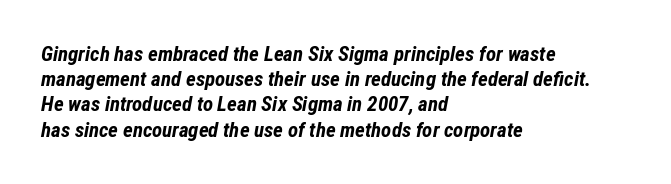
The words here are not underlined. Each word holds together tightly as a unit, with standard inter-letter gaps. The passage is arranged the way most books set body copy — flush left. Does the lettering tilt? It does — this is italic. You'd pick this weight for a headline — it's a proper bold.
